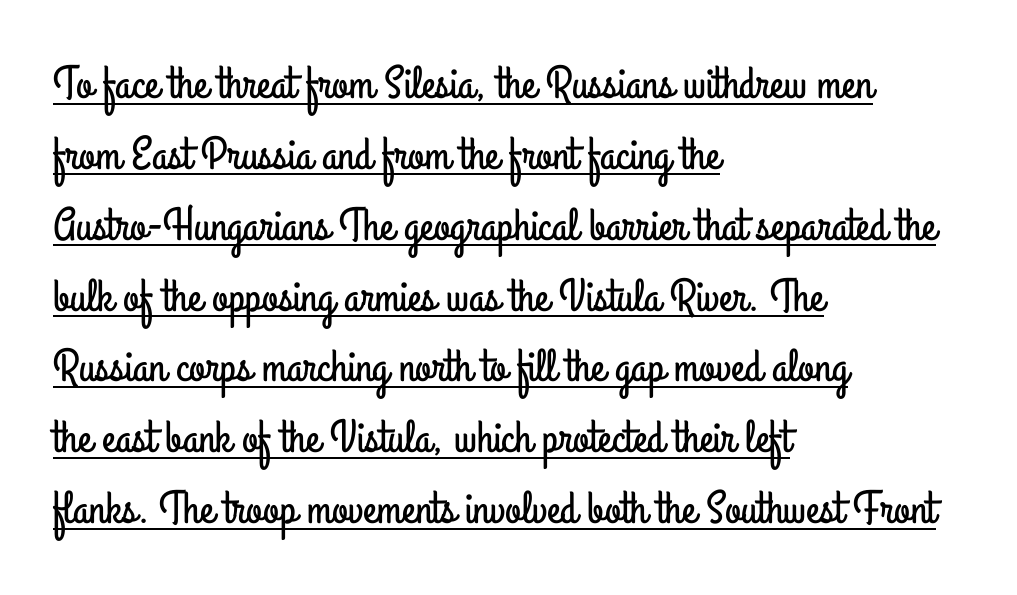
Q: Is the text italic (slanted)? A: No, it is upright.
Q: Is the typeface a serif or a sans-serif typeface? A: Sans-serif.
Q: Is the text underlined? A: Yes.
Q: How is the paragraph aligned? A: Left-aligned.
Q: Is the spacing between letters normal or unusually wide? A: Normal.
Q: Is the spacing between lines tight, normal or loose? A: Normal.
Q: Width (condensed, normal, or wide)? A: Condensed.
Q: Stroke contrast? A: Low.
Q: x-height? A: Small.
Q: Monospaced? A: No.
